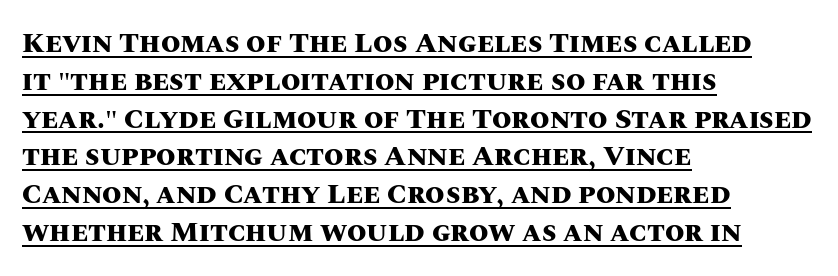
{"italic": "no", "bold": "yes", "weight": "heavy", "width": "normal", "stroke_contrast": "medium", "x_height": "large", "monospaced": "no", "underline": "yes", "align": "left", "line_spacing": "normal", "line_spacing_ratio": 1.35, "letter_spacing": "normal", "letter_spacing_em": 0.0, "glyph_px": 28}
